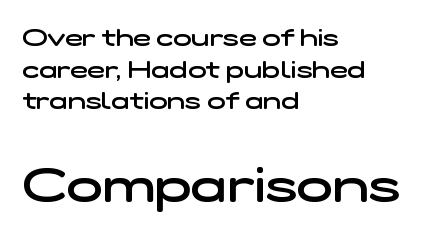
The image shows 48 px semibold, wide sans-serif type; set left-aligned, normal line spacing (1.32x), normal letter spacing, not underlined; the second (bottom) block is 2.0x larger; low stroke contrast and a medium x-height.
